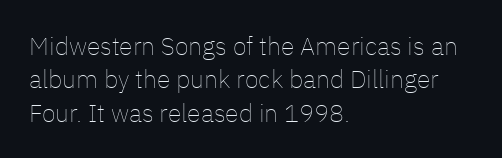
{"italic": "no", "bold": "no", "underline": "no", "align": "left", "line_spacing": "normal", "line_spacing_ratio": 1.34, "letter_spacing": "normal", "letter_spacing_em": 0.0, "glyph_px": 25}
